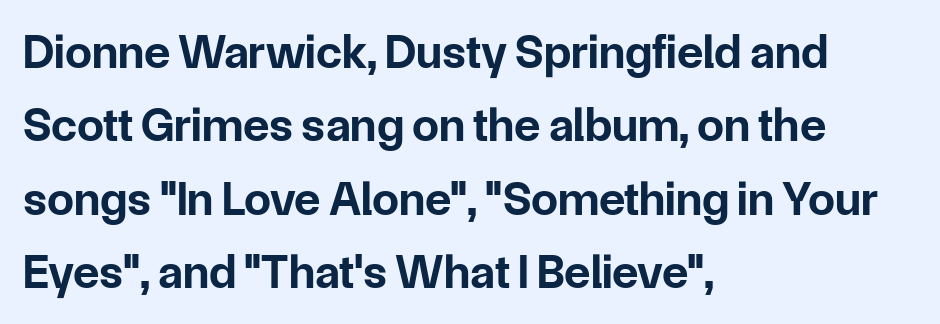
Q: Is the text bold? A: Yes.
Q: Is the text italic (slanted)? A: No, it is upright.
Q: Is the typeface a serif or a sans-serif typeface? A: Sans-serif.
Q: Is the text underlined? A: No.
Q: How is the paragraph aligned? A: Left-aligned.
Q: Is the spacing between letters normal or unusually wide? A: Normal.
Q: Is the spacing between lines tight, normal or loose? A: Normal.
Q: Width (condensed, normal, or wide)? A: Normal.
Q: Stroke contrast? A: Low.
Q: x-height? A: Medium.
Q: Monospaced? A: No.
